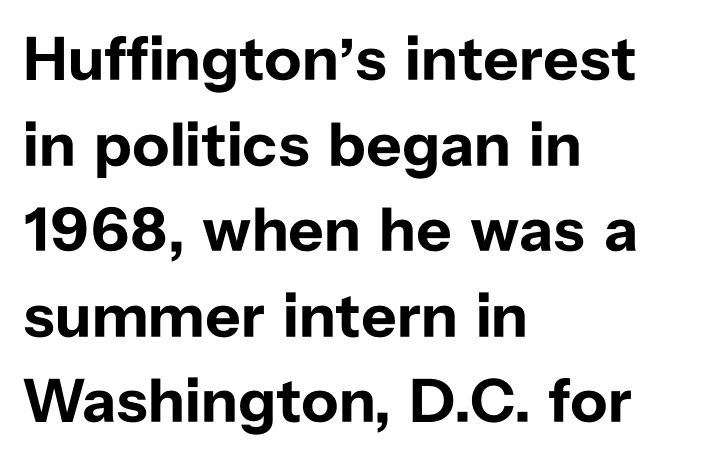
Q: Is the text bold? A: Yes.
Q: Is the text italic (slanted)? A: No, it is upright.
Q: Is the typeface a serif or a sans-serif typeface? A: Sans-serif.
Q: Is the text underlined? A: No.
Q: How is the paragraph aligned? A: Left-aligned.
Q: Is the spacing between letters normal or unusually wide? A: Normal.
Q: Is the spacing between lines tight, normal or loose? A: Normal.
Q: Width (condensed, normal, or wide)? A: Normal.
Q: Stroke contrast? A: Low.
Q: x-height? A: Medium.
Q: Monospaced? A: No.
